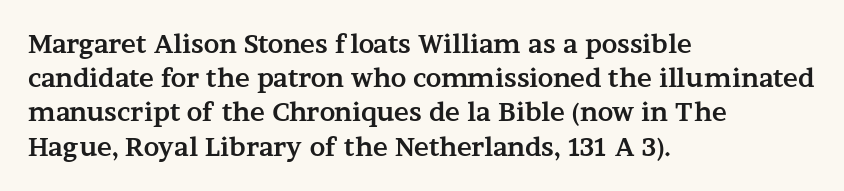
The lines in this sample share a left origin and differ only in where they stop. Summary of vertical rhythm: regular, with standard interline spacing. Italic: no, the glyphs are upright roman. The letterforms sit shoulder to shoulder at normal distance. Set as a true bold cut, around the 700 mark. The baseline area is clear.
